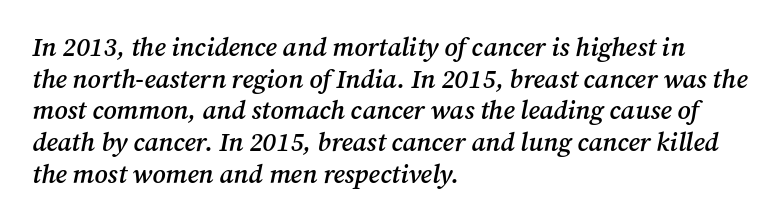
The image shows 26 px text type, italic (leaning right); set left-aligned, line spacing 1.22x, normal letter spacing, not underlined.
